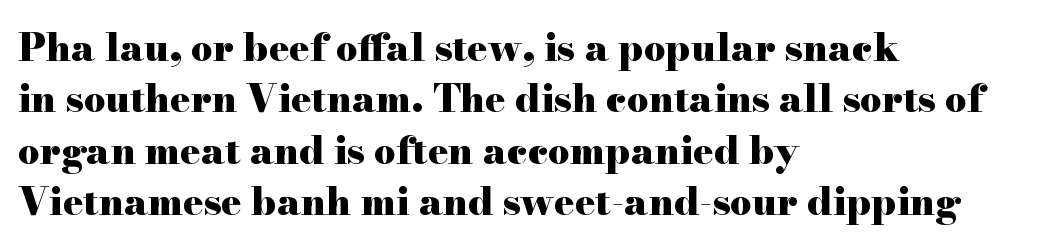
Inter-character spacing is left at the font's built-in metrics. Here the designer chose a conventional face with non-uniform glyph widths. I'd describe the lettering as bold — thick and assertive. Yep, those are serifs on the letters. Students, observe: this is what conventionally led text looks like.
